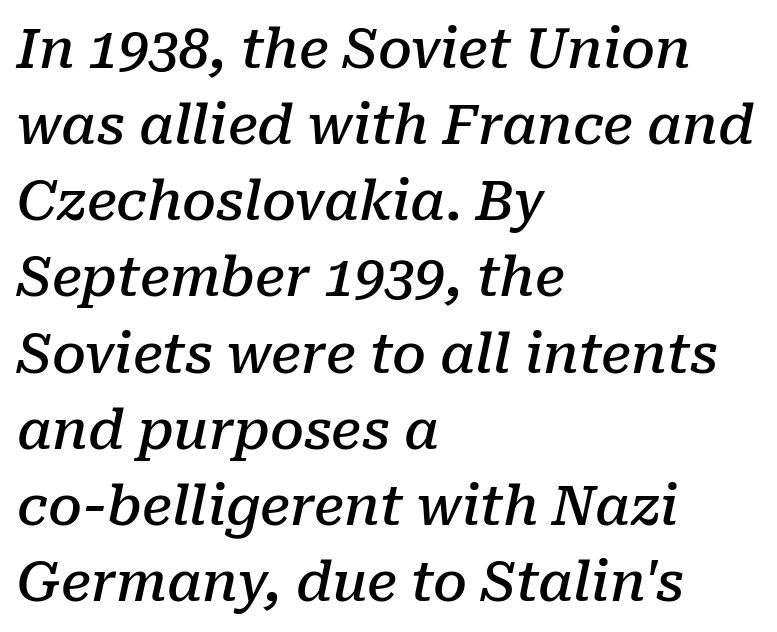
The foot of each line stays bare and open. It's the slanting kind of type. The glyphs in this specimen are seriffed. Character widths vary here, with narrow letters taking less room than wide ones. A student would call this left alignment; a typographer would say flush left, rag right. The lines sit at an ordinary, default distance from one another.
